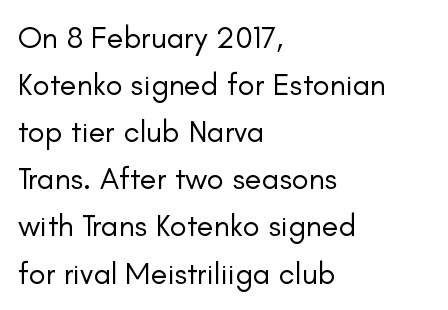
Q: Is the text bold? A: No.
Q: Is the text italic (slanted)? A: No, it is upright.
Q: Is the typeface a serif or a sans-serif typeface? A: Sans-serif.
Q: Is the text underlined? A: No.
Q: How is the paragraph aligned? A: Left-aligned.
Q: Is the spacing between letters normal or unusually wide? A: Normal.
Q: Is the spacing between lines tight, normal or loose? A: Normal.
Q: Width (condensed, normal, or wide)? A: Normal.
Q: Stroke contrast? A: Low.
Q: x-height? A: Small.
Q: Monospaced? A: No.
